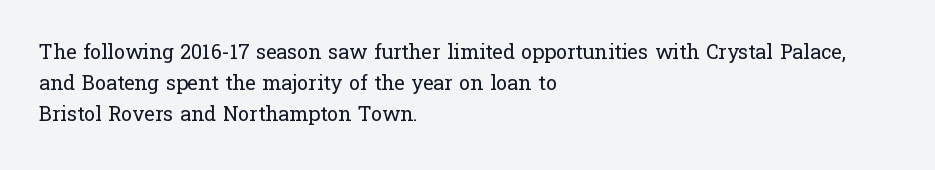
The image shows 20 px text type, upright; set left-aligned, normal line spacing (1.55x), normal letter spacing, not underlined.
